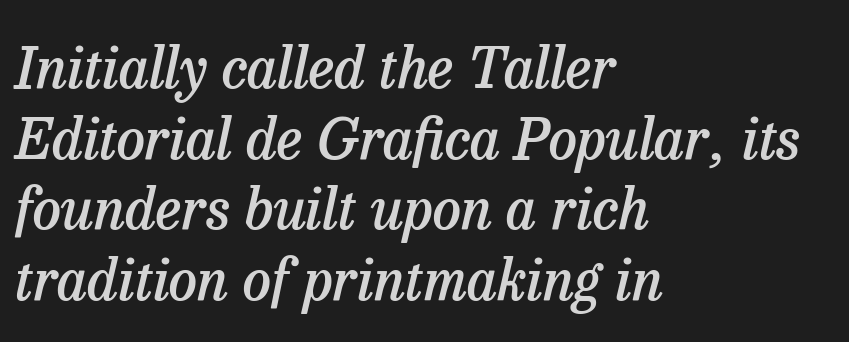
{"serif": "yes", "italic": "yes", "lean": "right", "slant_degrees": 13, "bold": "semi", "weight": "semibold", "width": "normal", "stroke_contrast": "low", "x_height": "medium", "monospaced": "no", "underline": "no", "align": "left", "line_spacing_ratio": 1.24, "letter_spacing": "normal", "letter_spacing_em": 0.0, "glyph_px": 57}
